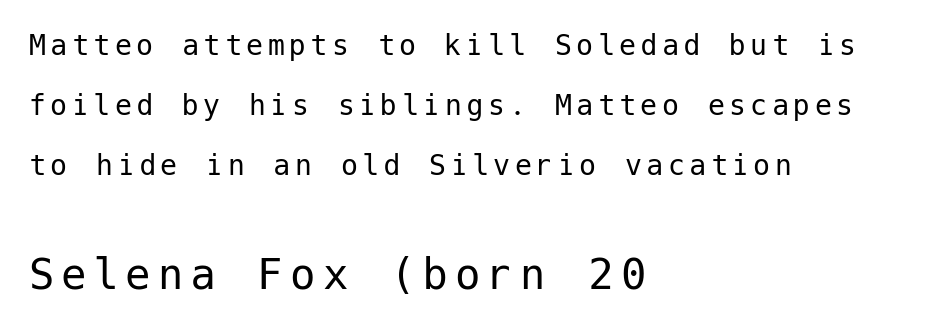
{"serif": "no", "italic": "no", "bold": "no", "weight": "regular", "width": "normal", "stroke_contrast": "low", "x_height": "medium", "underline": "no", "align": "left", "line_spacing_ratio": 1.77, "larger_block": "second", "size_ratio": 1.5, "glyph_px": 51}
